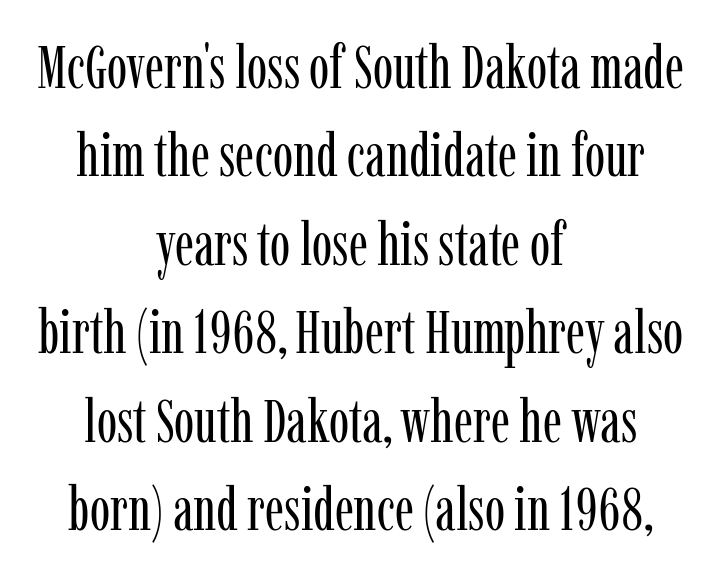
The zone under the glyphs is completely vacant. Do the letters lean? They stand straight. Each letter's strokes conclude with small projecting serifs. Visually the block forms a symmetrical silhouette, jagged on both flanks. The face used here is rendered with its standard letterfit.
